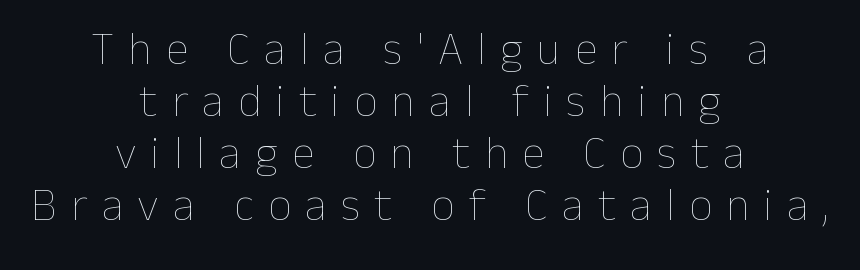
Q: Is the text bold? A: No.
Q: Is the text italic (slanted)? A: No, it is upright.
Q: Is the text underlined? A: No.
Q: How is the paragraph aligned? A: Centered.
Q: Is the spacing between letters normal or unusually wide? A: Unusually wide.
Q: Is the spacing between lines tight, normal or loose? A: Tight.
Q: Width (condensed, normal, or wide)? A: Normal.
Q: Stroke contrast? A: Low.
Q: x-height? A: Medium.
Q: Monospaced? A: No.
